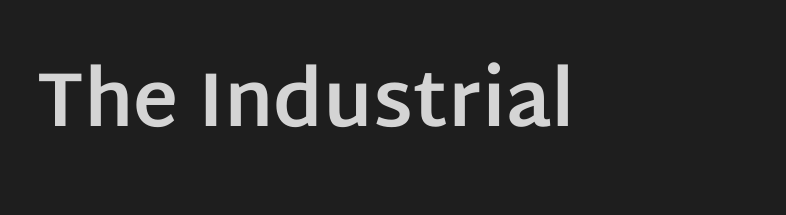
Q: Is the text bold? A: Yes.
Q: Is the text italic (slanted)? A: No, it is upright.
Q: Is the typeface a serif or a sans-serif typeface? A: Sans-serif.
Q: Is the text underlined? A: No.
Q: Is the spacing between letters normal or unusually wide? A: Normal.
Q: Width (condensed, normal, or wide)? A: Normal.
Q: Stroke contrast? A: Low.
Q: x-height? A: Large.
Q: Monospaced? A: No.
